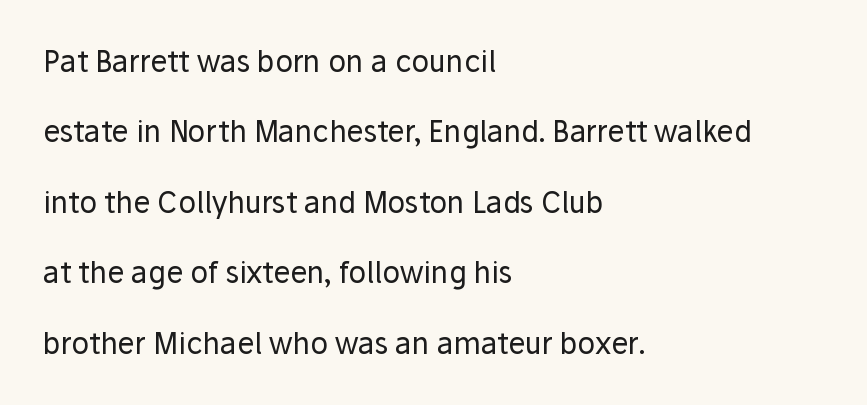
The image shows 29 px regular-weight sans-serif type, upright; set left-aligned, loose line spacing (2.43x), normal letter spacing, not underlined; low stroke contrast and a medium x-height.
